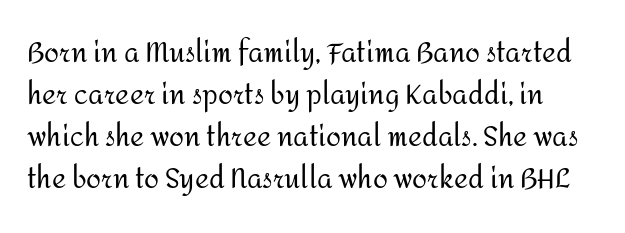
Q: Is the text bold? A: No.
Q: Is the text italic (slanted)? A: No, it is upright.
Q: Is the text underlined? A: No.
Q: Is the spacing between letters normal or unusually wide? A: Normal.
Q: Is the spacing between lines tight, normal or loose? A: Normal.
